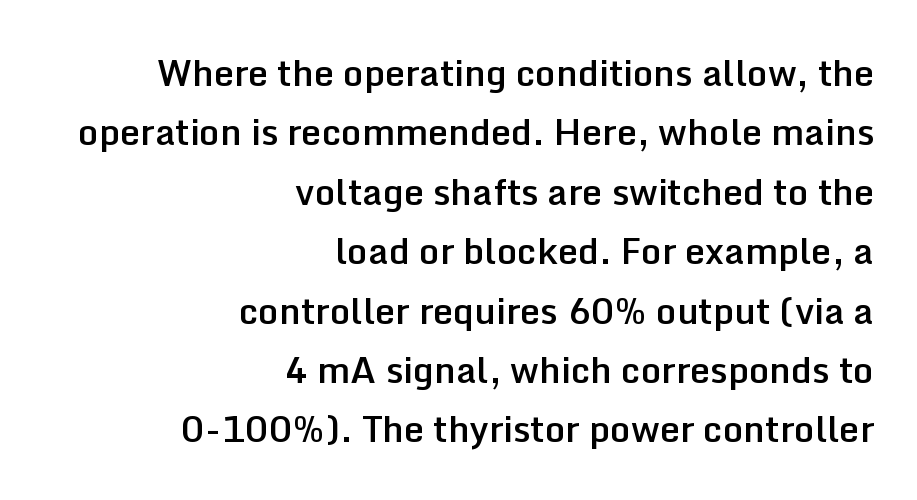
The image shows 36 px semibold sans-serif type, upright; set right-aligned, normal line spacing (1.65x), normal letter spacing, not underlined; low stroke contrast and a medium x-height.
